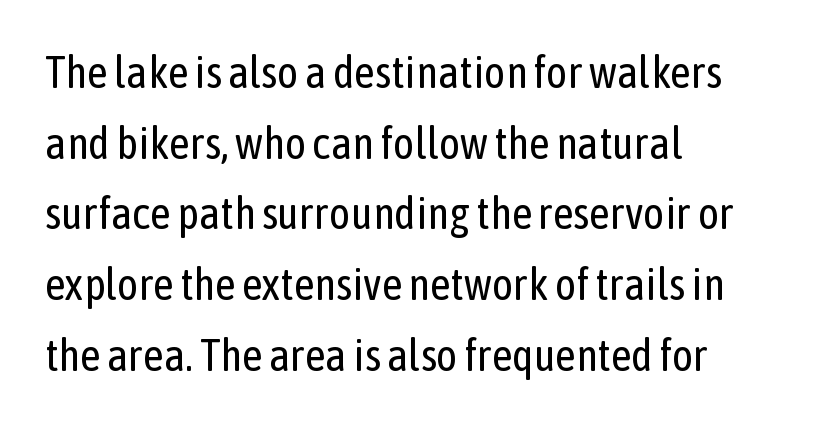
The image shows 45 px regular-weight, condensed sans-serif type, upright; set left-aligned, normal line spacing (1.57x), normal letter spacing, not underlined; low stroke contrast and a medium x-height.
